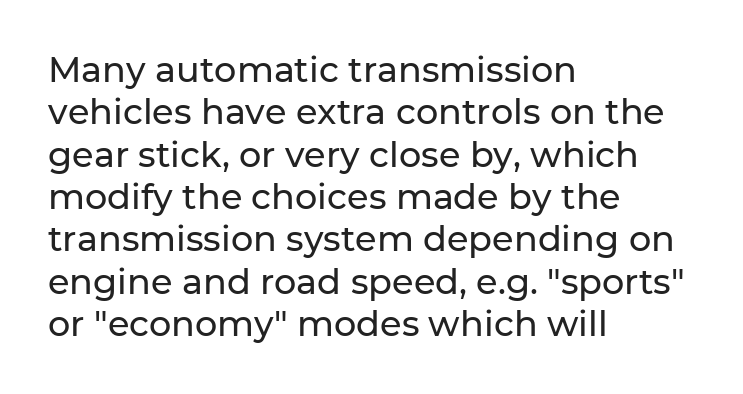
The image shows 35 px sans-serif type, upright; set left-aligned, line spacing 1.21x, normal letter spacing, not underlined; low stroke contrast and a medium x-height.
